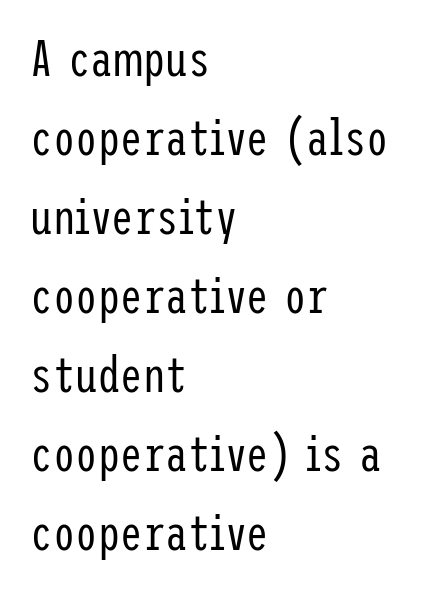
Q: Is the text bold? A: No.
Q: Is the text italic (slanted)? A: No, it is upright.
Q: Is the typeface a serif or a sans-serif typeface? A: Sans-serif.
Q: Is the text underlined? A: No.
Q: How is the paragraph aligned? A: Left-aligned.
Q: Is the spacing between letters normal or unusually wide? A: Normal.
Q: Is the spacing between lines tight, normal or loose? A: Normal.
Q: Width (condensed, normal, or wide)? A: Condensed.
Q: Stroke contrast? A: Low.
Q: x-height? A: Medium.
